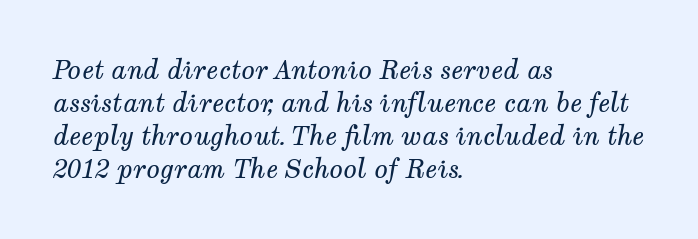
Line beginnings align vertically; line endings do not. Nobody touched the tracking dial on this one. Quick note: italic. Decoration check: the copy has no underline. A light-to-regular cut is what we see here. The rows are spaced the way most documents space them.
